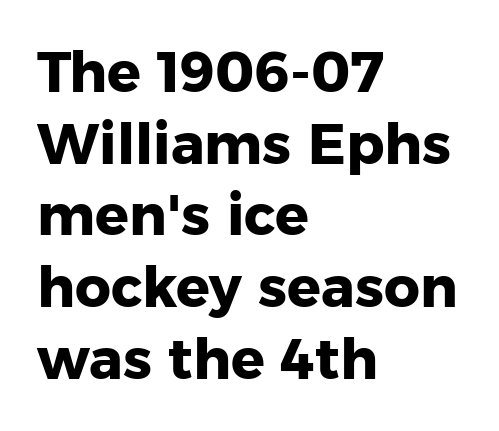
{"serif": "no", "italic": "no", "bold": "yes", "weight": "heavy", "width": "normal", "stroke_contrast": "low", "x_height": "medium", "monospaced": "no", "underline": "no", "align": "left", "line_spacing": "normal", "line_spacing_ratio": 1.28, "letter_spacing": "normal", "letter_spacing_em": 0.0, "glyph_px": 56}
